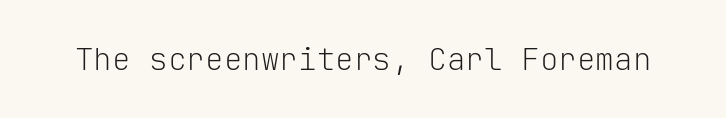
{"serif": "no", "italic": "no", "bold": "no", "weight": "light", "width": "normal", "stroke_contrast": "low", "x_height": "medium", "monospaced": "yes", "underline": "no", "letter_spacing": "normal", "letter_spacing_em": 0.0, "glyph_px": 31}
